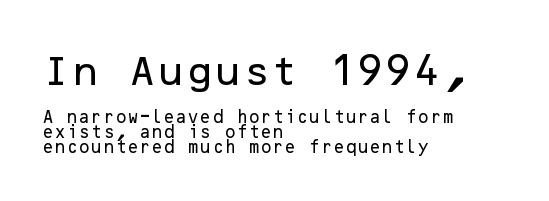
Vertically, the passage feels compressed, each row crowding the next. A sans-serif font was chosen for this passage. Typesetter's note — upper block bumped up in size, lower block left smaller. One-word summary of the alignment: left. The line texture is even and compact thanks to regular tracking.
